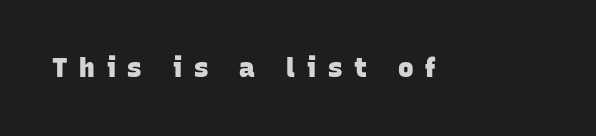
The horizontal fit of the characters is loose and conspicuously gappy. Check under the words: just untouched page. The letters are bold, with thick, heavy strokes.
